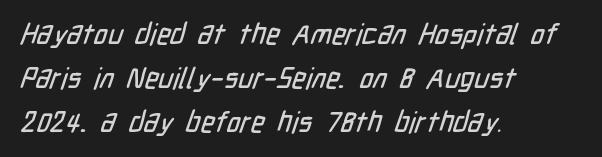
Q: Is the typeface a serif or a sans-serif typeface? A: Sans-serif.
Q: Is the text underlined? A: No.
Q: How is the paragraph aligned? A: Left-aligned.
Q: Is the spacing between letters normal or unusually wide? A: Normal.
Q: Is the spacing between lines tight, normal or loose? A: Normal.
Q: Width (condensed, normal, or wide)? A: Condensed.
Q: Stroke contrast? A: Low.
Q: x-height? A: Medium.
Q: Monospaced? A: No.
